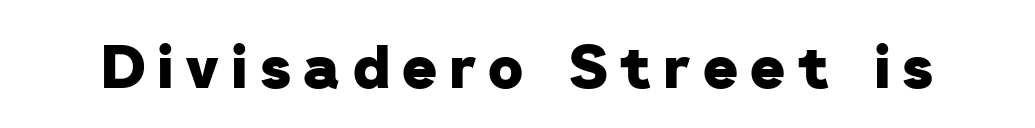
{"serif": "no", "bold": "yes", "weight": "heavy", "width": "normal", "stroke_contrast": "low", "x_height": "medium", "monospaced": "no", "underline": "no", "letter_spacing": "wide", "letter_spacing_em": 0.21, "glyph_px": 60}
